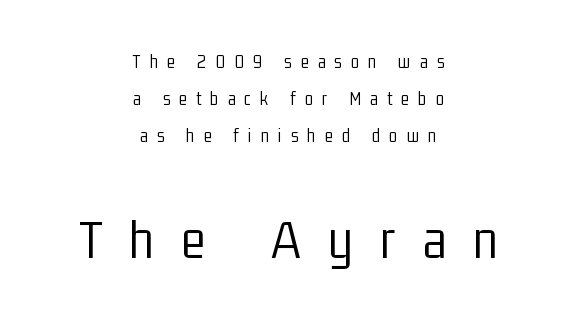
{"serif": "no", "italic": "no", "bold": "no", "weight": "light", "width": "condensed", "stroke_contrast": "low", "x_height": "medium", "monospaced": "no", "underline": "no", "align": "center", "line_spacing": "loose", "line_spacing_ratio": 1.94, "letter_spacing": "wide", "letter_spacing_em": 0.48, "larger_block": "second", "size_ratio": 3.0, "glyph_px": 57}
